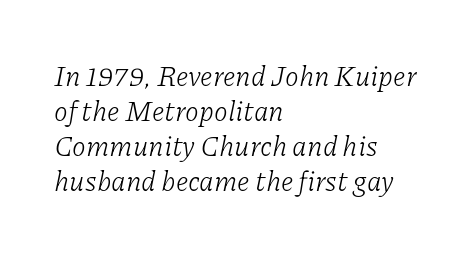
The image shows 28 px light serif type, italic (leaning right); set left-aligned, normal line spacing (1.25x), normal letter spacing, not underlined; low stroke contrast and a medium x-height.
